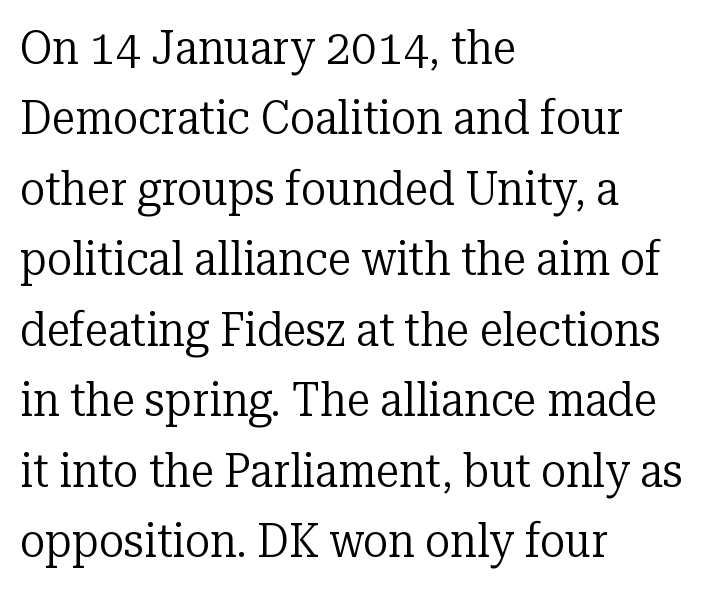
The image shows 47 px regular-weight serif type, upright; set left-aligned, normal line spacing (1.5x), normal letter spacing, not underlined; low stroke contrast and a medium x-height.
